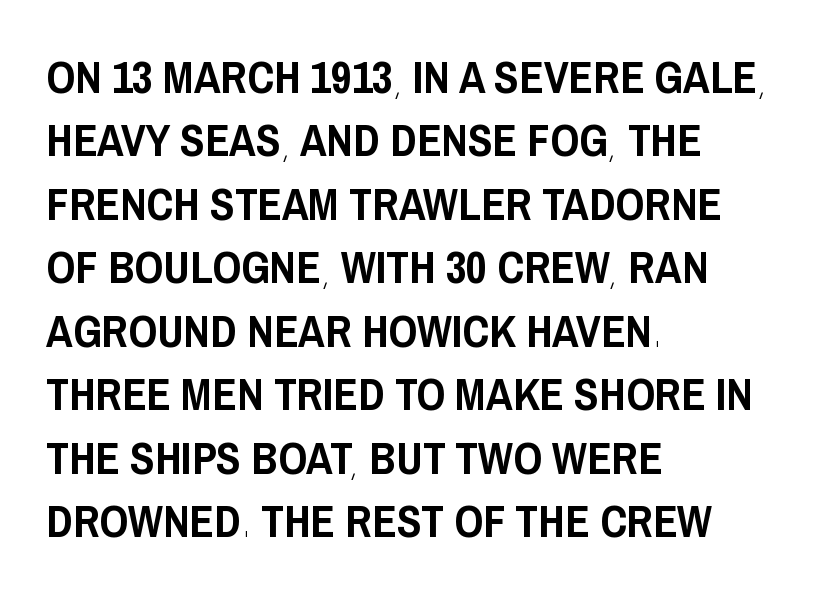
{"serif": "no", "italic": "no", "width": "condensed", "stroke_contrast": "low", "x_height": "large", "monospaced": "no", "underline": "no", "align": "left", "line_spacing": "normal", "line_spacing_ratio": 1.41, "letter_spacing": "normal", "letter_spacing_em": 0.0, "glyph_px": 45}
